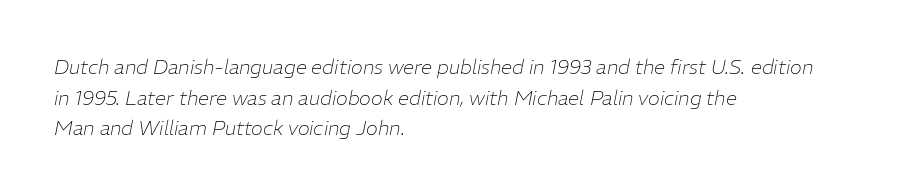
The image shows 20 px text type, italic (leaning right); set left-aligned, normal line spacing (1.53x), normal letter spacing, not underlined.
